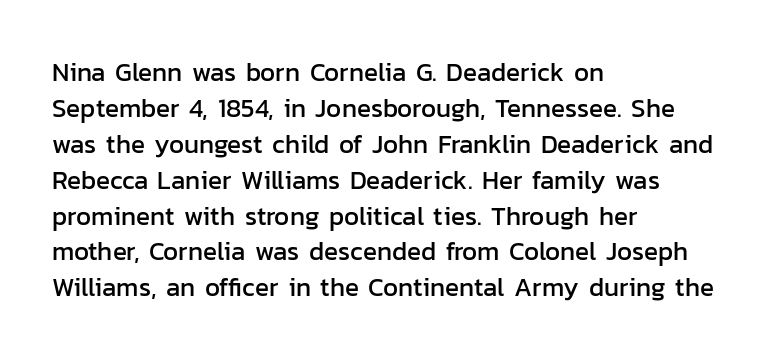
This is roman type, the default non-slanted kind. Standard letterfit; no display-style spreading of the glyphs. Evenly set lines give the paragraph a standard silhouette. The specimen omits any rule beneath the text block's lines. The paragraph shown leans on its left margin.
